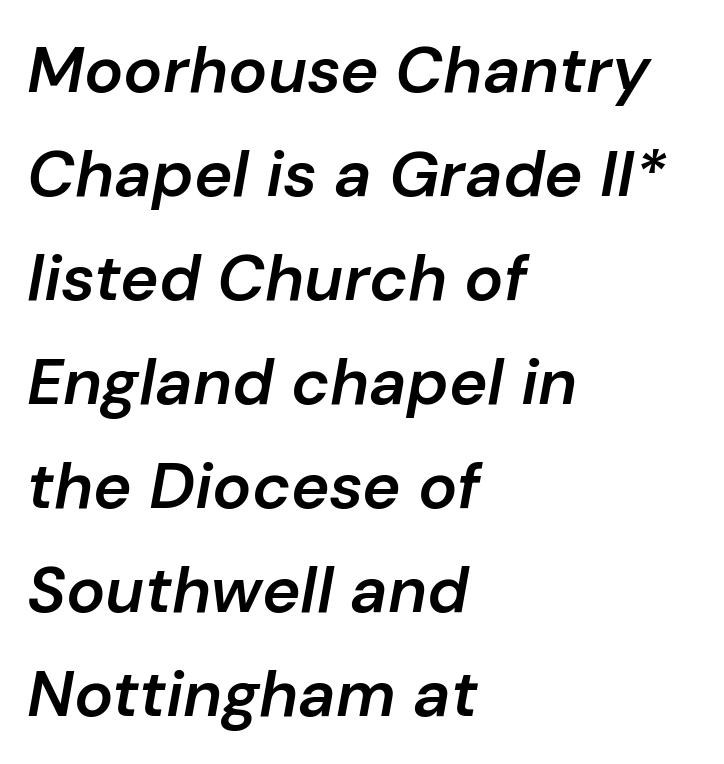
{"italic": "yes", "lean": "right", "slant_degrees": 10, "bold": "semi", "weight": "semibold", "width": "normal", "stroke_contrast": "low", "x_height": "medium", "monospaced": "no", "underline": "no", "align": "left", "line_spacing": "normal", "line_spacing_ratio": 1.6, "letter_spacing": "normal", "letter_spacing_em": 0.0, "glyph_px": 65}
